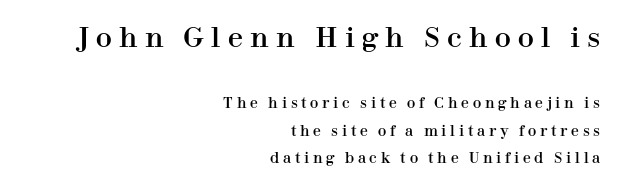
The image shows 27 px text type, upright; set right-aligned, loose line spacing (1.95x), unusually wide letter spacing (+0.27 em), not underlined; the first (top) block is 1.93x larger.
